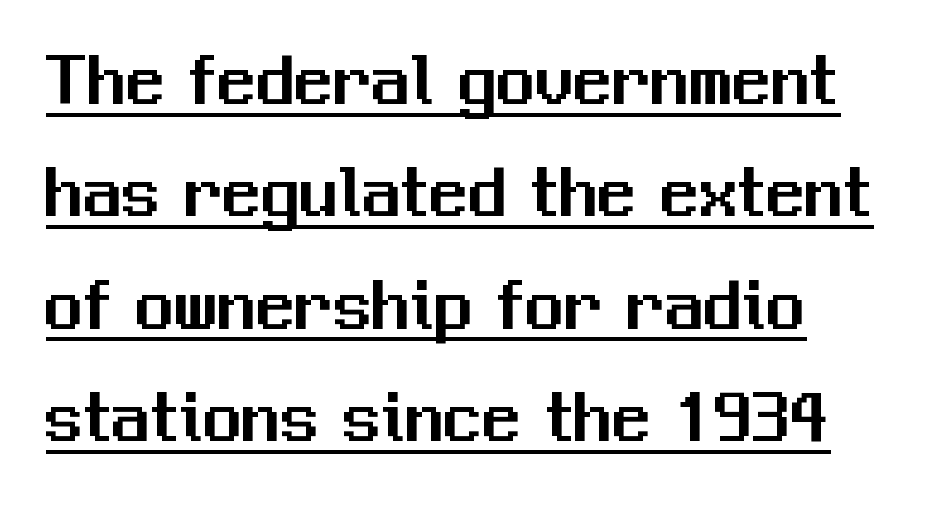
{"serif": "no", "italic": "no", "width": "normal", "stroke_contrast": "medium", "x_height": "medium", "monospaced": "no", "underline": "yes", "align": "left", "line_spacing": "normal", "line_spacing_ratio": 1.46, "letter_spacing": "normal", "letter_spacing_em": 0.0, "glyph_px": 77}
